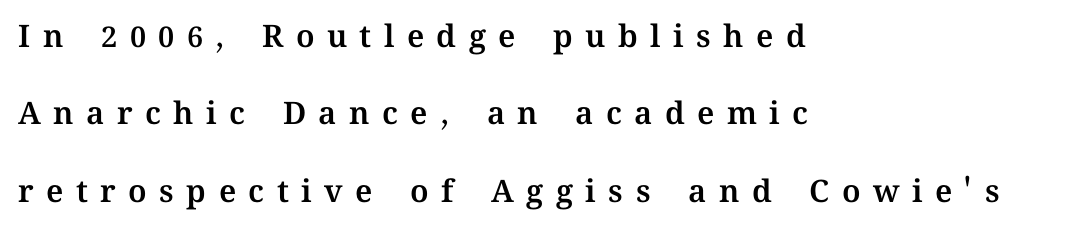
Is the letter spacing exaggerated? Yes — the characters are pushed far apart. Descender tails drop into unmarked territory. Line spacing here is loose. Looks like regular typesetting: each glyph gets only the width it needs. Each line starts at the same left margin while the right side varies. Italic: no, the glyphs are upright roman.
